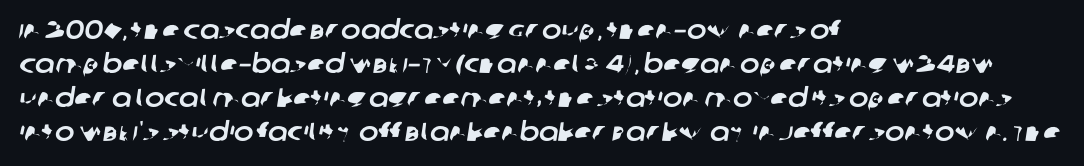
The image shows 26 px text type; set left-aligned, normal line spacing (1.31x), normal letter spacing, not underlined.
